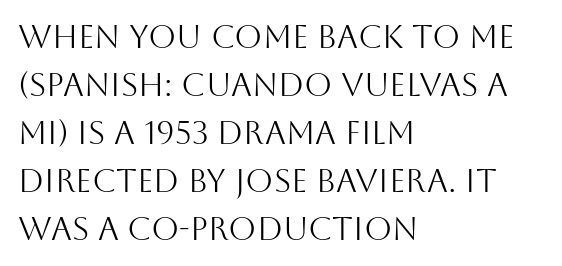
{"serif": "no", "italic": "no", "bold": "no", "weight": "light", "width": "normal", "stroke_contrast": "medium", "x_height": "large", "monospaced": "no", "underline": "no", "align": "left", "line_spacing": "normal", "line_spacing_ratio": 1.5, "letter_spacing": "normal", "letter_spacing_em": 0.0, "glyph_px": 32}
